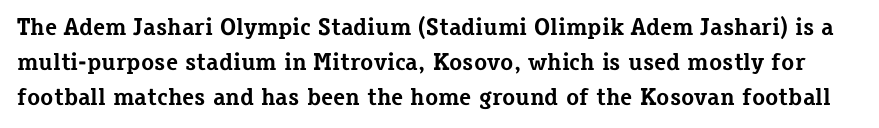
Q: Is the text bold? A: Yes.
Q: Is the text italic (slanted)? A: No, it is upright.
Q: Is the text underlined? A: No.
Q: Is the spacing between letters normal or unusually wide? A: Normal.
Q: Is the spacing between lines tight, normal or loose? A: Normal.
